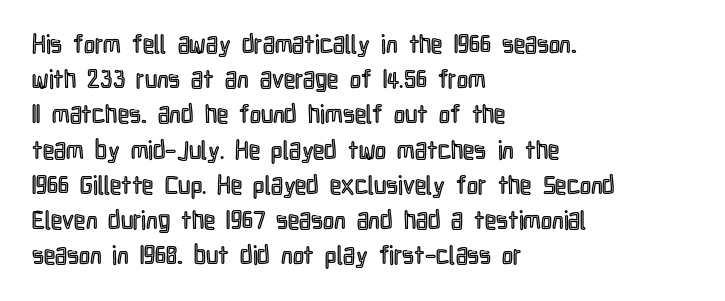
Q: Is the text italic (slanted)? A: No, it is upright.
Q: Is the text underlined? A: No.
Q: How is the paragraph aligned? A: Left-aligned.
Q: Is the spacing between letters normal or unusually wide? A: Normal.
Q: Is the spacing between lines tight, normal or loose? A: Normal.
